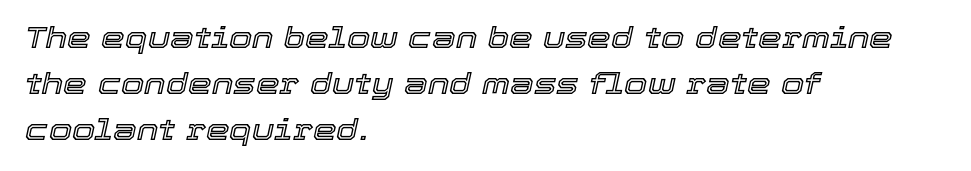
{"italic": "yes", "lean": "right", "slant_degrees": 12, "width": "normal", "x_height": "medium", "monospaced": "no", "underline": "no", "align": "left", "line_spacing": "normal", "line_spacing_ratio": 1.53, "letter_spacing": "normal", "letter_spacing_em": 0.0, "glyph_px": 30}
